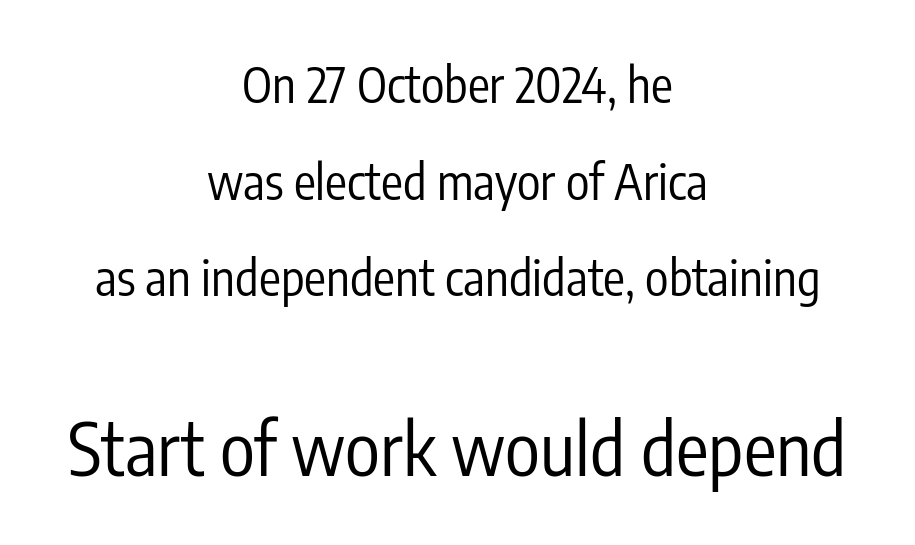
{"serif": "no", "italic": "no", "bold": "no", "weight": "regular", "width": "condensed", "stroke_contrast": "low", "x_height": "medium", "monospaced": "no", "underline": "no", "align": "center", "line_spacing": "loose", "line_spacing_ratio": 1.97, "letter_spacing": "normal", "letter_spacing_em": 0.0, "larger_block": "second", "size_ratio": 1.49, "glyph_px": 73}
